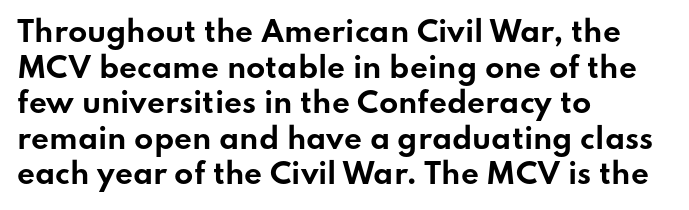
Caption: bold face, heavy strokes. This sample has the flowing, uneven cadence of proportional lettering. Ordinary non-slanted type is in use. Normally led — the rows are evenly, conventionally spaced. Tracking here is standard; glyphs follow each other at the usual distance. Does the type have serifs? No, each stem ends abruptly.
